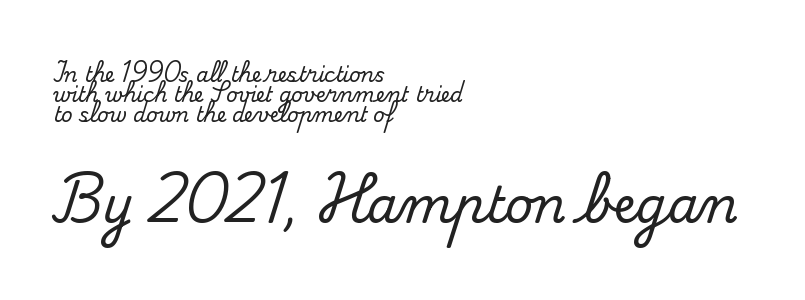
Q: Is the text italic (slanted)? A: Yes.
Q: Is the text underlined? A: No.
Q: How is the paragraph aligned? A: Left-aligned.
Q: Is the spacing between letters normal or unusually wide? A: Normal.
Q: Is the spacing between lines tight, normal or loose? A: Tight.
Q: Which block of text is set in a larger size, the first (top) or the second (bottom)? A: The second (bottom) one.
Q: Width (condensed, normal, or wide)? A: Normal.
Q: Stroke contrast? A: Medium.
Q: x-height? A: Small.
Q: Monospaced? A: No.
